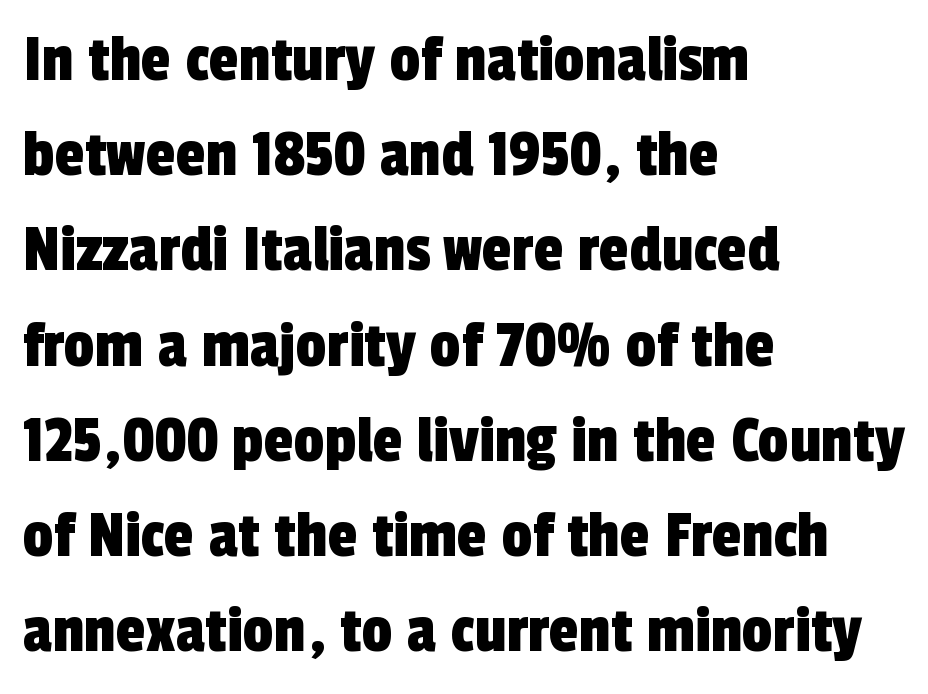
{"serif": "no", "width": "condensed", "x_height": "medium", "monospaced": "no", "underline": "no", "align": "left", "line_spacing": "normal", "line_spacing_ratio": 1.4, "letter_spacing": "normal", "letter_spacing_em": 0.0, "glyph_px": 68}
